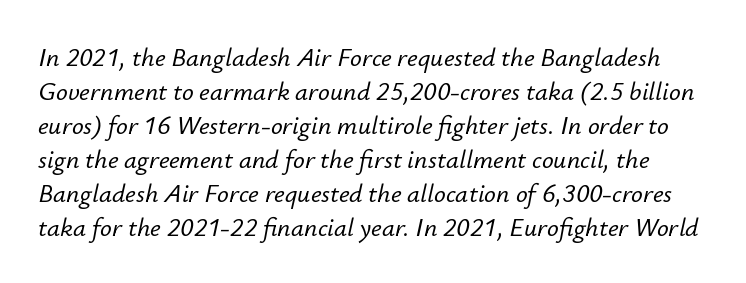
The image shows 26 px text type, italic (leaning right); set normal line spacing (1.31x), normal letter spacing, not underlined.
